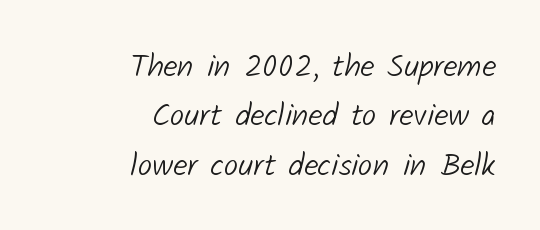
Caption: face not bold, strokes unweighted. Default kerning and tracking; the words read as compact shapes. What's the leading like? Ordinary, nothing unusual. A clean baseline with only descenders dipping below it. A typesetter would call this proportional, since set widths differ per character.
